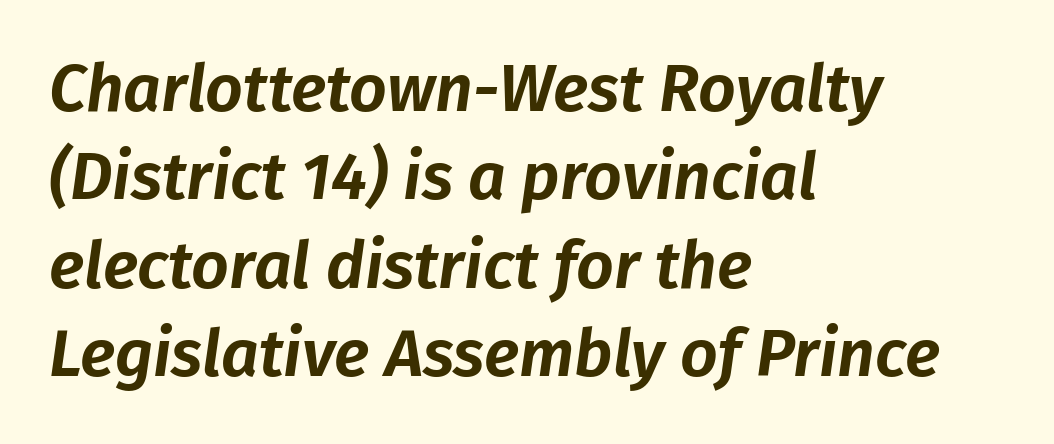
{"italic": "yes", "lean": "right", "slant_degrees": 8, "width": "normal", "stroke_contrast": "low", "x_height": "medium", "monospaced": "no", "underline": "no", "align": "left", "line_spacing": "normal", "line_spacing_ratio": 1.34, "letter_spacing": "normal", "letter_spacing_em": 0.0, "glyph_px": 66}
